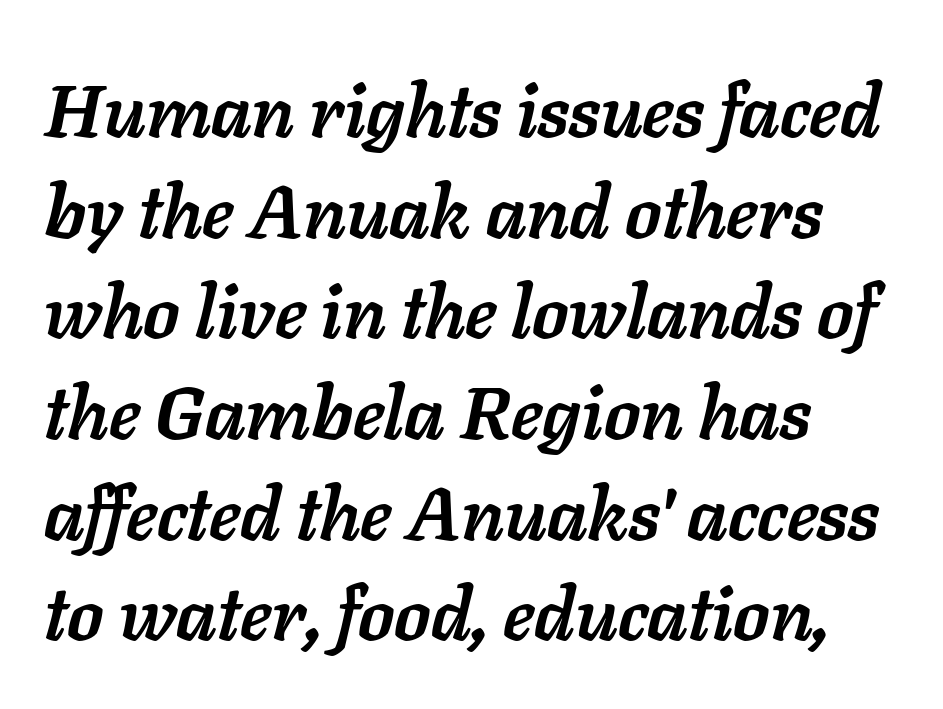
A typesetter would call this proportional, since set widths differ per character. What stands out about the letter spacing? Nothing — it is the standard amount. Lines of text with bare space underneath. Bold? Absolutely — the strokes are thick and heavy. Regular leading.
